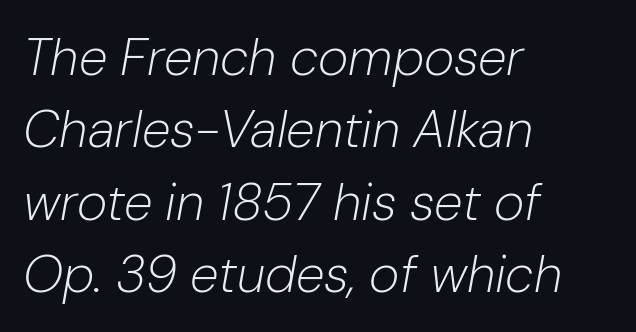
The image shows 52 px light type, italic (leaning right); set left-aligned, normal line spacing (1.39x), normal letter spacing, not underlined; low stroke contrast and a medium x-height.
